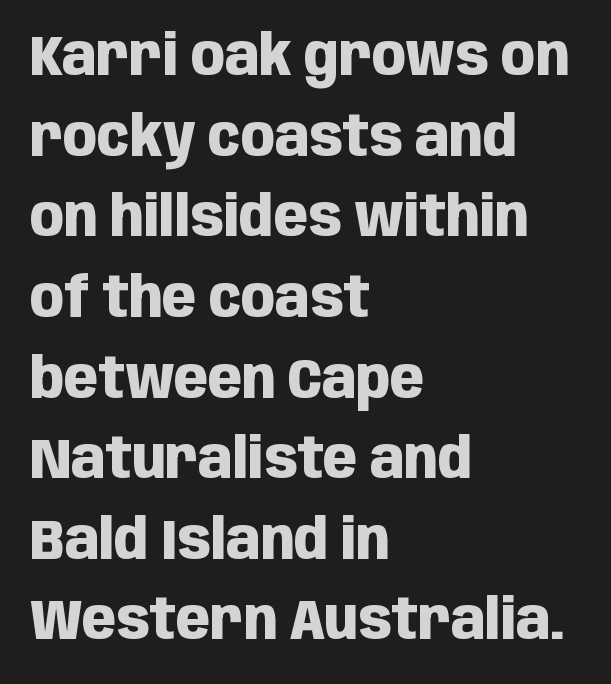
Q: Is the text bold? A: Yes.
Q: Is the text italic (slanted)? A: No, it is upright.
Q: Is the typeface a serif or a sans-serif typeface? A: Sans-serif.
Q: Is the text underlined? A: No.
Q: How is the paragraph aligned? A: Left-aligned.
Q: Is the spacing between letters normal or unusually wide? A: Normal.
Q: Is the spacing between lines tight, normal or loose? A: Normal.
Q: Width (condensed, normal, or wide)? A: Condensed.
Q: Stroke contrast? A: Low.
Q: x-height? A: Large.
Q: Monospaced? A: No.
